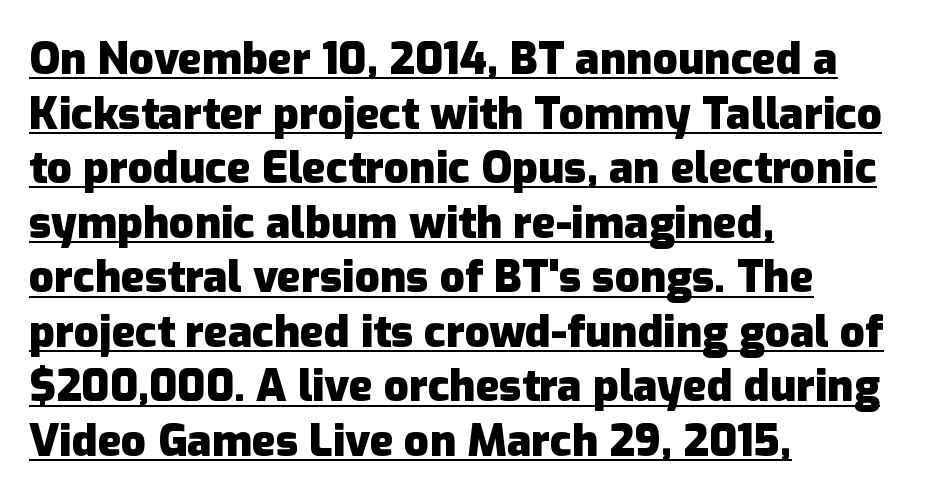
{"serif": "no", "italic": "no", "bold": "yes", "weight": "heavy", "width": "normal", "stroke_contrast": "low", "x_height": "medium", "monospaced": "no", "underline": "yes", "align": "left", "line_spacing_ratio": 1.24, "letter_spacing": "normal", "letter_spacing_em": 0.0, "glyph_px": 44}
